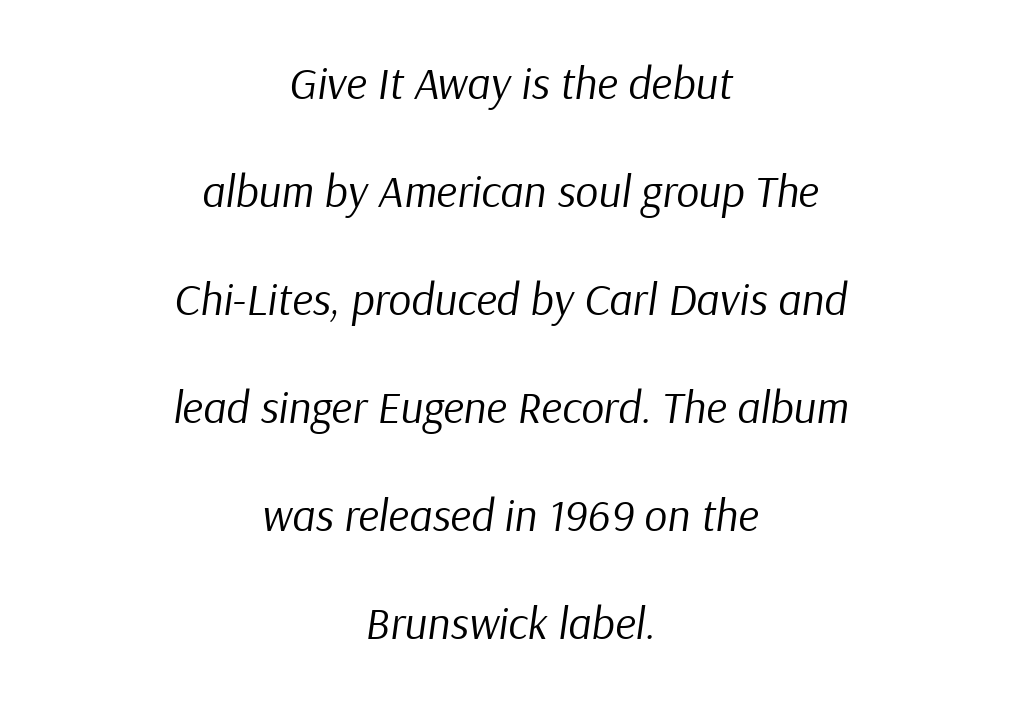
The weight would be labelled regular, book, light, or lighter still. Airy leading. Does the lettering tilt? It does — this is italic. The gaps between neighbouring characters are ordinary and unremarkable.
